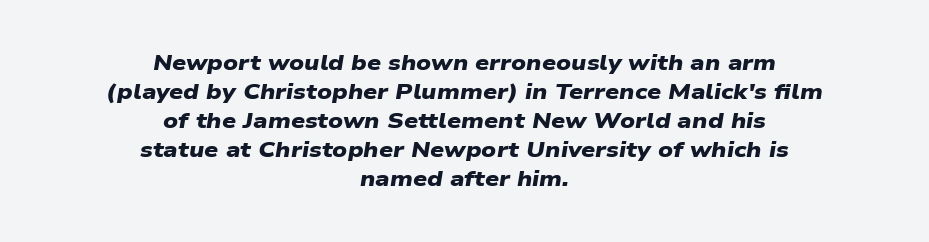
{"bold": "yes", "underline": "no", "align": "center", "line_spacing": "normal", "line_spacing_ratio": 1.32, "letter_spacing": "normal", "letter_spacing_em": 0.0, "glyph_px": 22}
